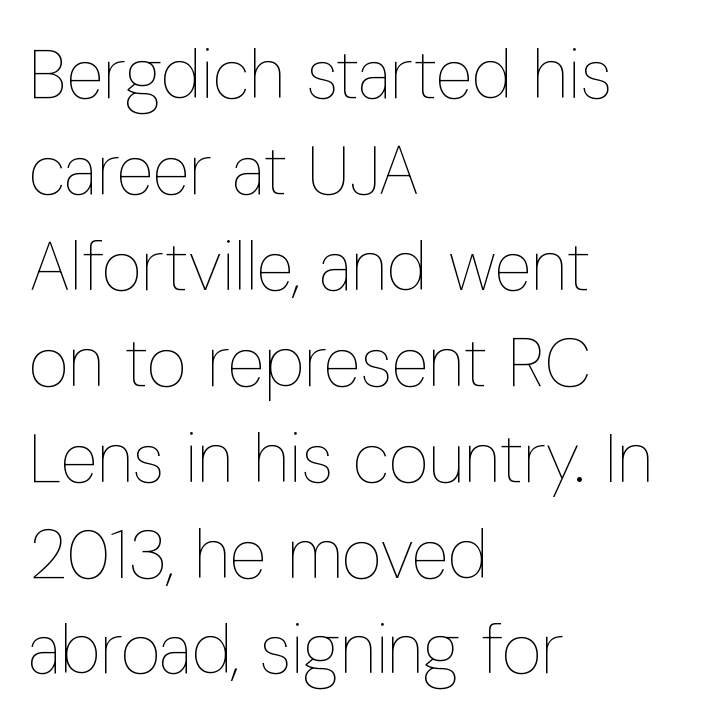
This sample uses an upright cut, with every glyph sitting square on the baseline. Is this a heavy cut? Hardly; it is regular or lighter. In terms of letterspacing, this is plain default setting. The passage shown is not underscored anywhere. Line starts are locked; line ends wander. The rows are spaced the way most documents space them.
